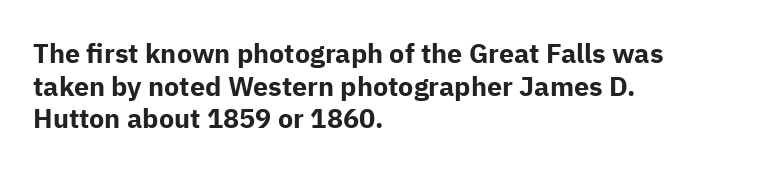
{"italic": "no", "bold": "yes", "underline": "no", "align": "left", "line_spacing_ratio": 1.21, "letter_spacing": "normal", "letter_spacing_em": 0.0, "glyph_px": 27}
